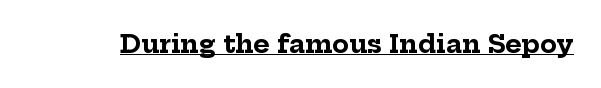
The image shows 25 px bold type, upright; set normal letter spacing, underlined.
